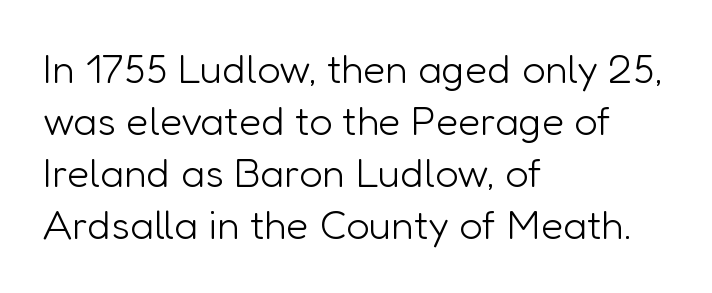
{"serif": "no", "italic": "no", "bold": "no", "weight": "light", "width": "normal", "stroke_contrast": "low", "x_height": "medium", "monospaced": "no", "underline": "no", "align": "left", "line_spacing": "normal", "line_spacing_ratio": 1.27, "letter_spacing": "normal", "letter_spacing_em": 0.0, "glyph_px": 41}
